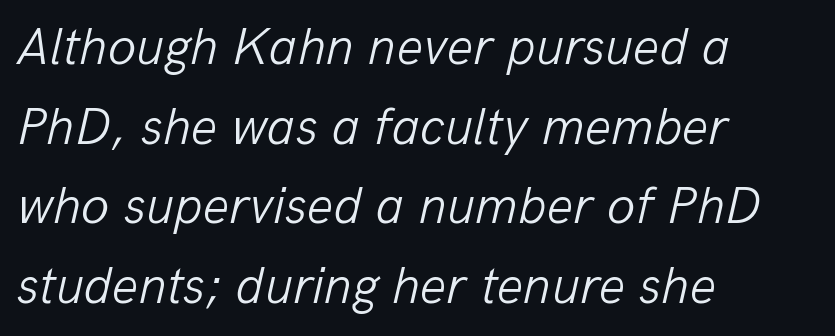
{"italic": "yes", "lean": "right", "slant_degrees": 13, "bold": "no", "weight": "light", "width": "normal", "stroke_contrast": "low", "x_height": "medium", "monospaced": "no", "underline": "no", "align": "left", "line_spacing": "normal", "line_spacing_ratio": 1.53, "letter_spacing": "normal", "letter_spacing_em": 0.0, "glyph_px": 52}
